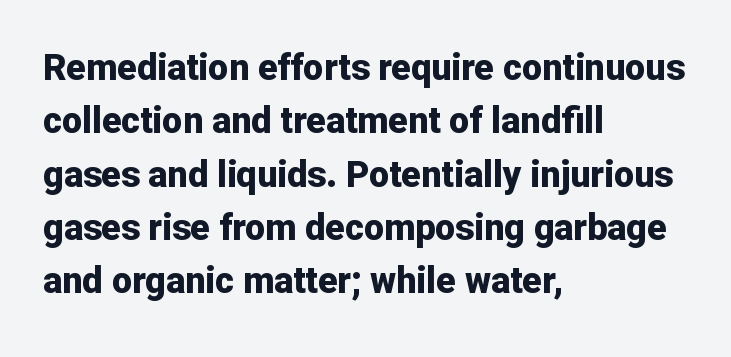
The image shows 36 px bold sans-serif type, upright; set left-aligned, normal line spacing (1.48x), normal letter spacing, not underlined; low stroke contrast and a medium x-height.
